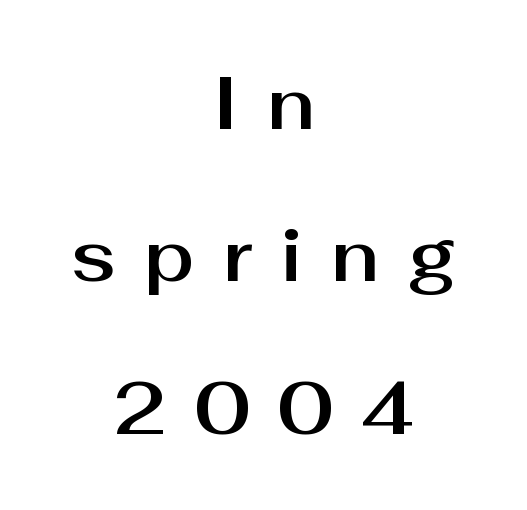
Q: Is the text italic (slanted)? A: No, it is upright.
Q: Is the typeface a serif or a sans-serif typeface? A: Sans-serif.
Q: Is the text underlined? A: No.
Q: How is the paragraph aligned? A: Centered.
Q: Is the spacing between letters normal or unusually wide? A: Unusually wide.
Q: Is the spacing between lines tight, normal or loose? A: Loose.
Q: Width (condensed, normal, or wide)? A: Normal.
Q: Stroke contrast? A: Medium.
Q: x-height? A: Medium.
Q: Monospaced? A: No.
